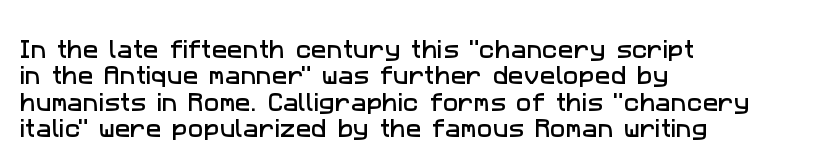
The lines sit at an ordinary, default distance from one another. A clean baseline with only descenders dipping below it. Is the letter spacing exaggerated? No — it looks like the ordinary default. One-word summary of the alignment: left.
